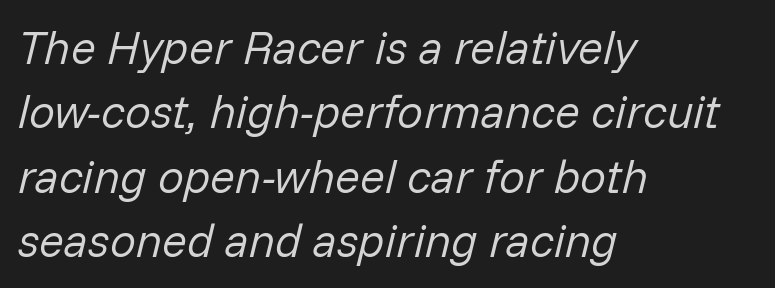
The image shows 46 px regular-weight type, italic (leaning right); set left-aligned, normal line spacing (1.4x), normal letter spacing, not underlined; low stroke contrast and a medium x-height.
